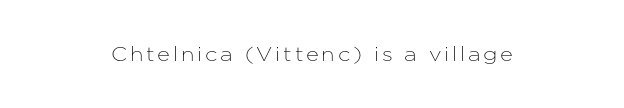
The whitespace from short lines is split evenly between both sides. Clear beneath every line of the passage. No italicization has been applied; the sample stays upright.
